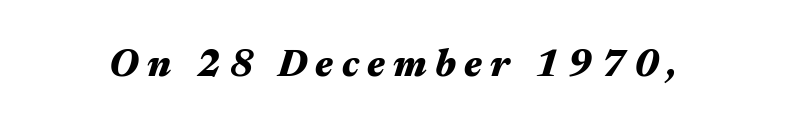
Q: Is the text bold? A: Yes.
Q: Is the text italic (slanted)? A: Yes, it leans right by about 17 degrees.
Q: Is the text underlined? A: No.
Q: Is the spacing between letters normal or unusually wide? A: Unusually wide.
Q: Width (condensed, normal, or wide)? A: Wide.
Q: Stroke contrast? A: Medium.
Q: x-height? A: Medium.
Q: Monospaced? A: No.
